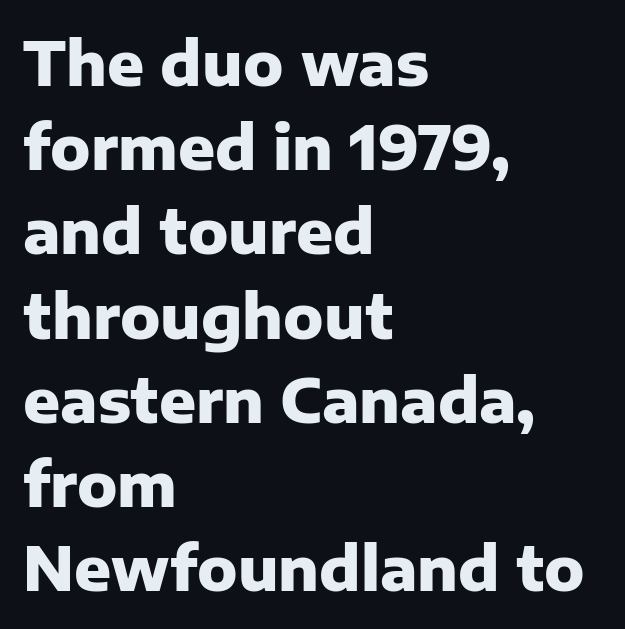
The image shows 61 px heavy sans-serif type, upright; set left-aligned, normal line spacing (1.38x), normal letter spacing, not underlined; low stroke contrast and a medium x-height.
